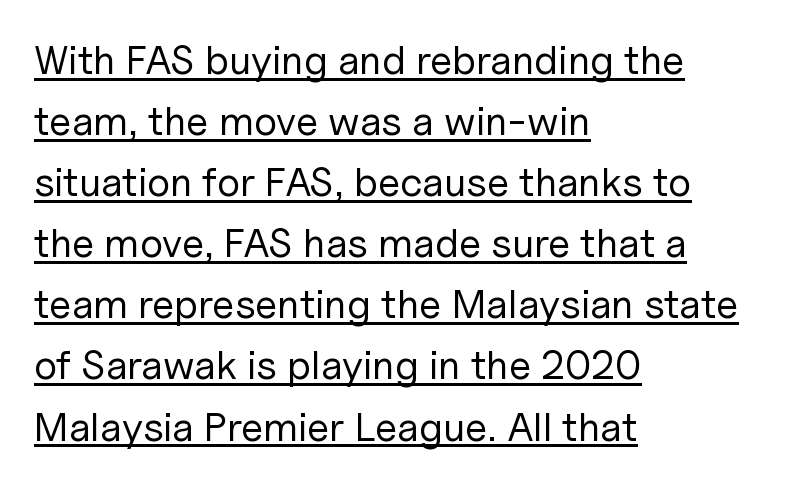
Q: Is the text bold? A: No.
Q: Is the text italic (slanted)? A: No, it is upright.
Q: Is the typeface a serif or a sans-serif typeface? A: Sans-serif.
Q: Is the text underlined? A: Yes.
Q: How is the paragraph aligned? A: Left-aligned.
Q: Is the spacing between letters normal or unusually wide? A: Normal.
Q: Is the spacing between lines tight, normal or loose? A: Normal.
Q: Width (condensed, normal, or wide)? A: Normal.
Q: Stroke contrast? A: Low.
Q: x-height? A: Medium.
Q: Monospaced? A: No.
